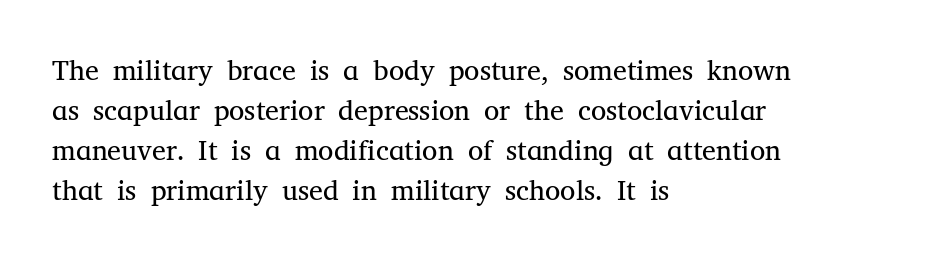
The image shows 28 px regular-weight serif type, upright; set left-aligned, normal line spacing (1.43x), normal letter spacing, not underlined; medium stroke contrast and a medium x-height.
